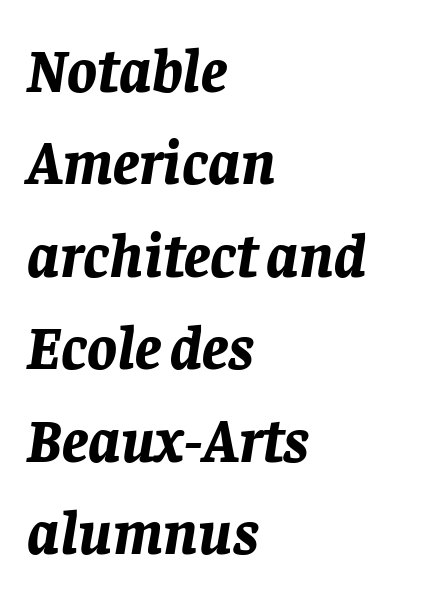
What's the leading like? Ordinary, nothing unusual. Italic: yes, the glyphs are oblique. Clear beneath every line of the passage. The rag falls on the right side of this text block. Typesetter's note: full bold, strokes at maximum text heaviness. Inter-character spacing is left at the font's built-in metrics.
